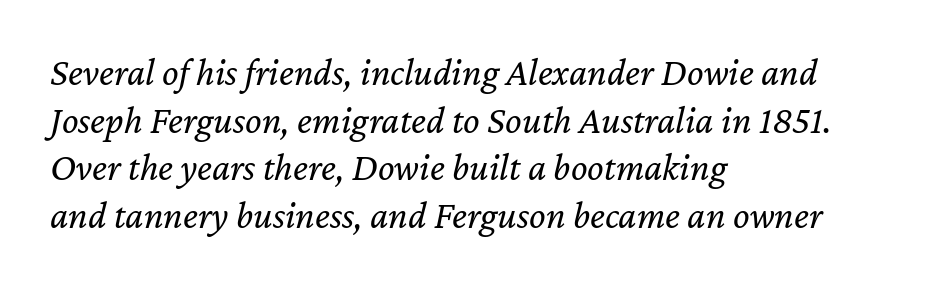
The letters advance in unequal steps, a hallmark of proportional type. Underline: absent. Characters are canted at an angle relative to the baseline's perpendicular. Every row of glyphs begins at an identical x-position on the left. No heavy texture on the line: the type isn't bold.
